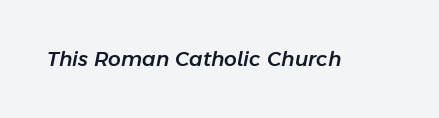
Q: Is the text italic (slanted)? A: Yes, it leans right by about 11 degrees.
Q: Is the text underlined? A: No.
Q: Is the spacing between letters normal or unusually wide? A: Normal.
